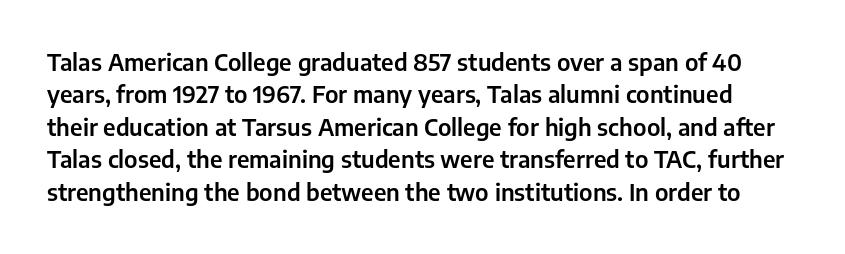
Q: Is the text italic (slanted)? A: No, it is upright.
Q: Is the text underlined? A: No.
Q: Is the spacing between letters normal or unusually wide? A: Normal.
Q: Is the spacing between lines tight, normal or loose? A: Normal.
